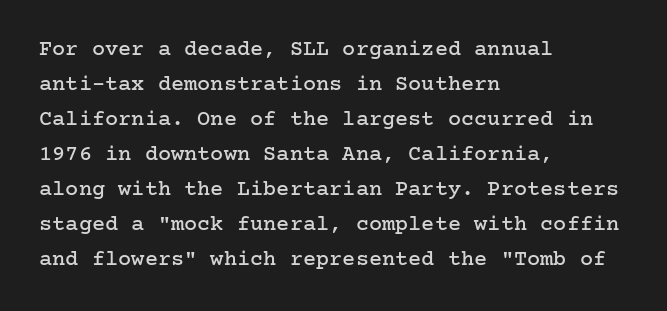
{"italic": "no", "underline": "no", "align": "left", "line_spacing": "normal", "line_spacing_ratio": 1.59, "letter_spacing": "normal", "letter_spacing_em": 0.0, "glyph_px": 22}
